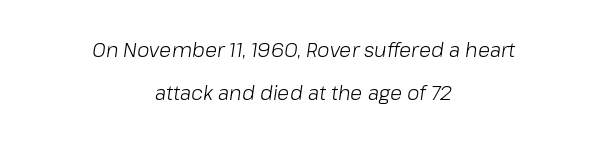
Nothing unusual about the tracking: characters are spaced as the font intends. The face looks like a standard text weight, possibly lighter. Where is the straight margin? There isn't one; the lines are centered. Interline gaps are noticeably wide in this sample. The glyphs are unaccompanied by any horizontal stroke below them.
